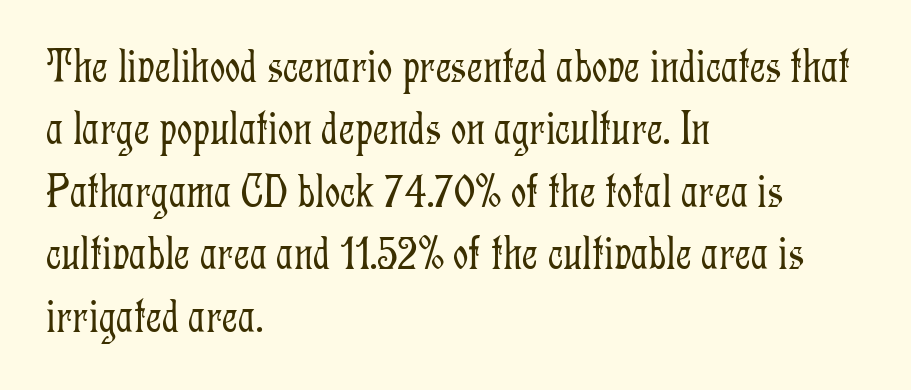
The image shows 48 px light, condensed serif type, upright; set left-aligned, normal line spacing (1.3x), normal letter spacing, not underlined; low stroke contrast and a medium x-height.
